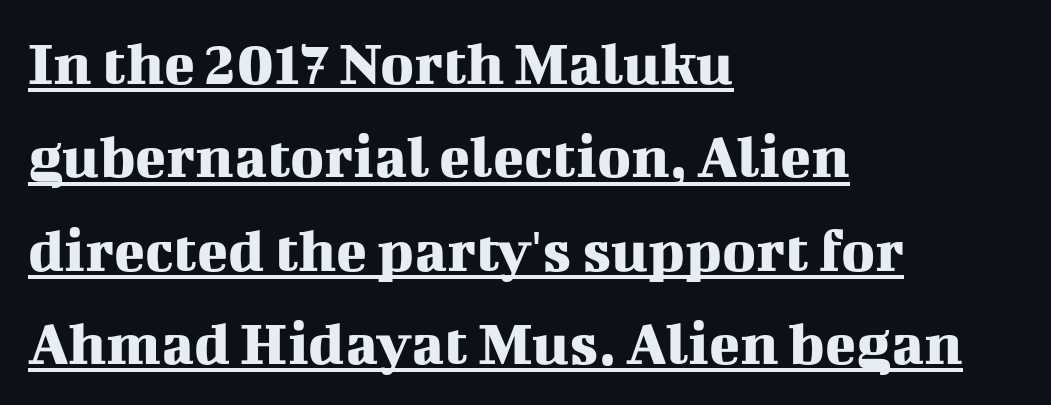
The image shows 64 px serif type, upright; set left-aligned, normal line spacing (1.46x), normal letter spacing, underlined; medium stroke contrast and a medium x-height.
